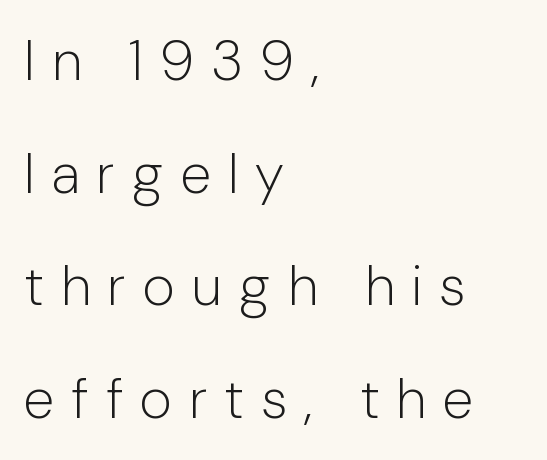
The passage shown is typed in a proportional face where columns would drift. Honestly, there is no underline to notice here at all. What's the leading like? Stretched, with rows far apart. Line starts are locked; line ends wander. Look at the bottom of the vertical strokes: they stop flat, with no serifs. The lettering stays uniformly vertical, giving the passage a roman look.
